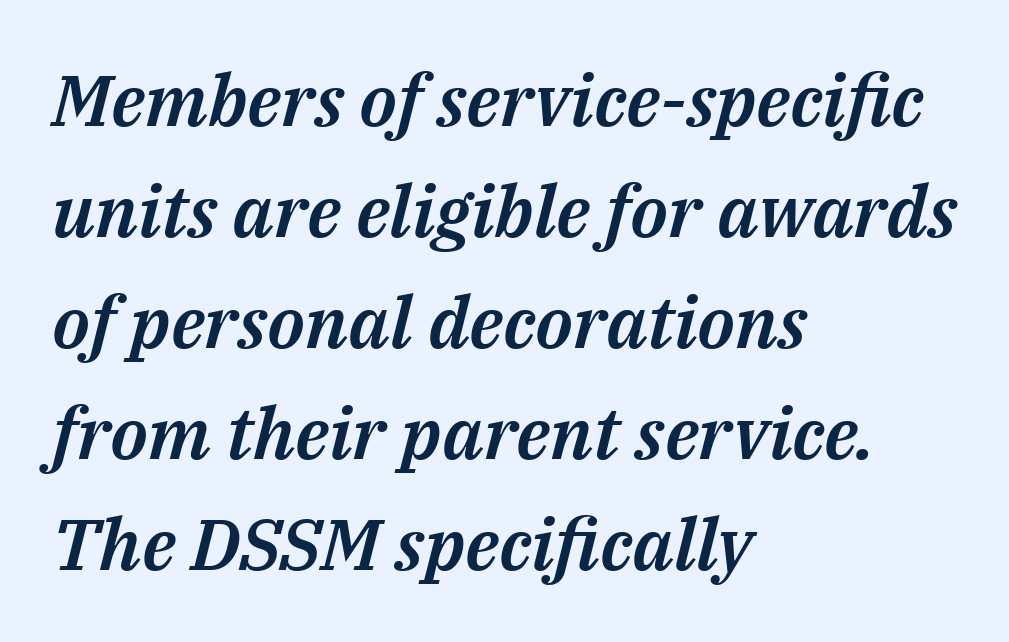
The glyphs look as if they've been sheared to an angle. Horizontal bands of white between lines are of average thickness. Layout note: lines flush left. Glance below the letters and you will spot only blank space. The tracking reads as untouched default to a designer's eye. The face used here is proportionally spaced, like ordinary book or web type.
